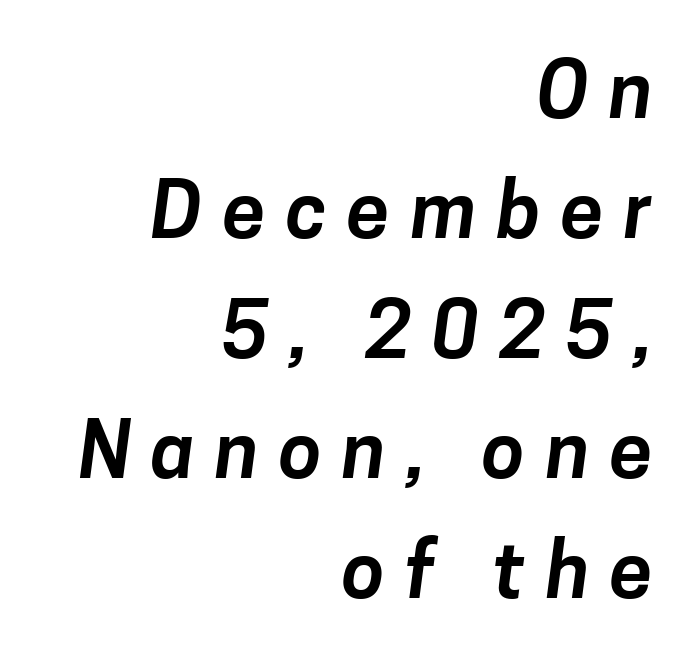
Between one letter and the next there's a generous, obvious gap. Where is the straight margin? On the right. If you measured baseline to baseline, you'd find a middling distance. The space beneath each line is pristine and unruled. Think of a printed novel: that variable character pitch is what you see here. A typesetter would label this face a sans.
